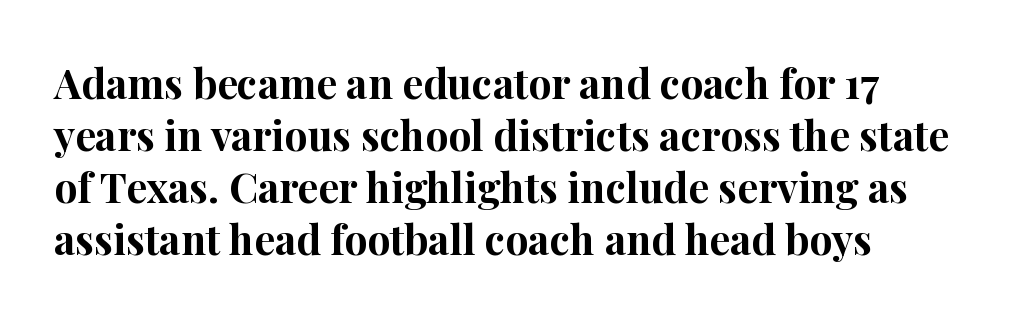
{"serif": "yes", "italic": "no", "bold": "yes", "weight": "bold", "width": "normal", "stroke_contrast": "high", "x_height": "medium", "monospaced": "no", "underline": "no", "align": "left", "line_spacing": "normal", "line_spacing_ratio": 1.27, "letter_spacing": "normal", "letter_spacing_em": 0.0, "glyph_px": 41}
